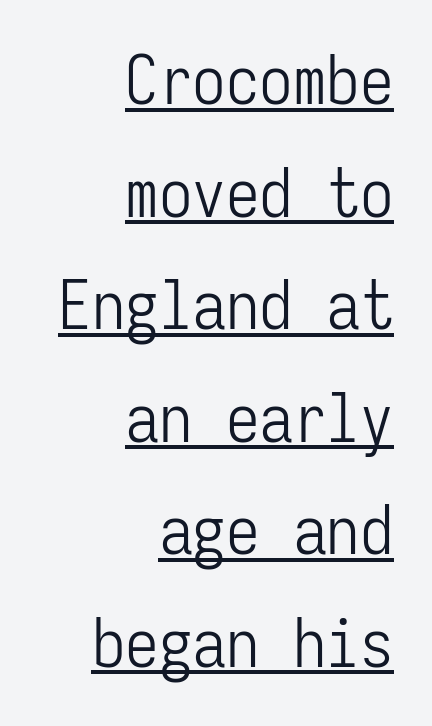
Unbolded letterforms with no extra heft. Is there an underline? Yes — a line sits under the letters. A roman cut, with each character standing at attention. Does the type have serifs? No, each stem ends abruptly. The setting favours the right margin, as signatures and pull-quotes sometimes do. Summary of vertical rhythm: regular, with standard interline spacing.
